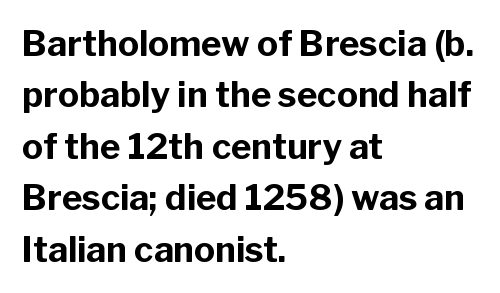
{"serif": "no", "italic": "no", "bold": "yes", "weight": "bold", "width": "normal", "stroke_contrast": "low", "x_height": "medium", "monospaced": "no", "underline": "no", "align": "left", "line_spacing": "normal", "line_spacing_ratio": 1.47, "letter_spacing": "normal", "letter_spacing_em": 0.0, "glyph_px": 35}
